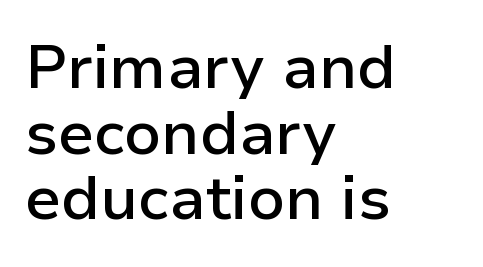
{"serif": "no", "italic": "no", "bold": "semi", "weight": "semibold", "width": "normal", "stroke_contrast": "low", "x_height": "medium", "monospaced": "no", "underline": "no", "align": "left", "line_spacing": "tight", "line_spacing_ratio": 1.06, "letter_spacing": "normal", "letter_spacing_em": 0.0, "glyph_px": 62}
